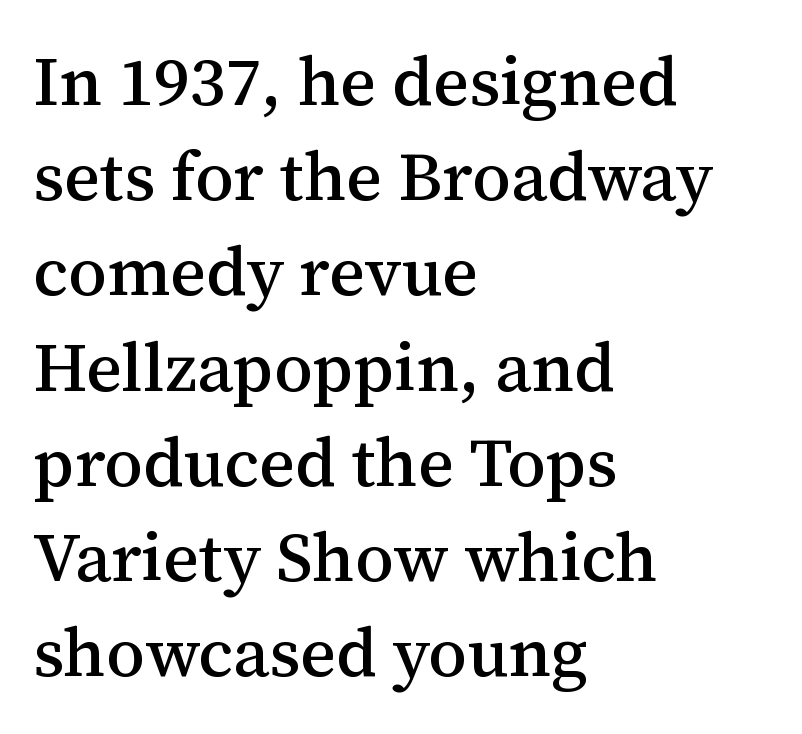
The image shows 69 px serif type, upright; set left-aligned, normal line spacing (1.38x), normal letter spacing, not underlined; medium stroke contrast and a medium x-height.
